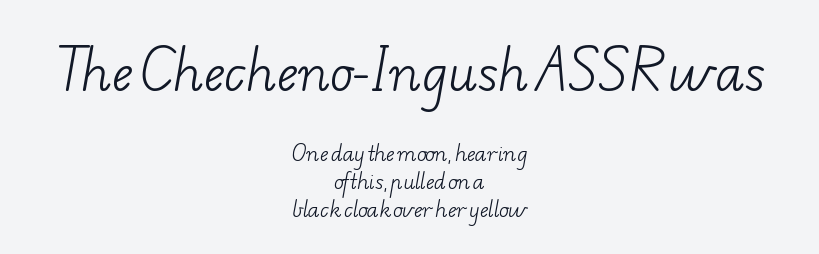
Caption: standard tracking, unaltered. Bare-footed words on every line. Think of a printed novel: that variable character pitch is what you see here. Bold? No — there's no thickening of the strokes. Whoever set this chose a conventional vertical rhythm.
